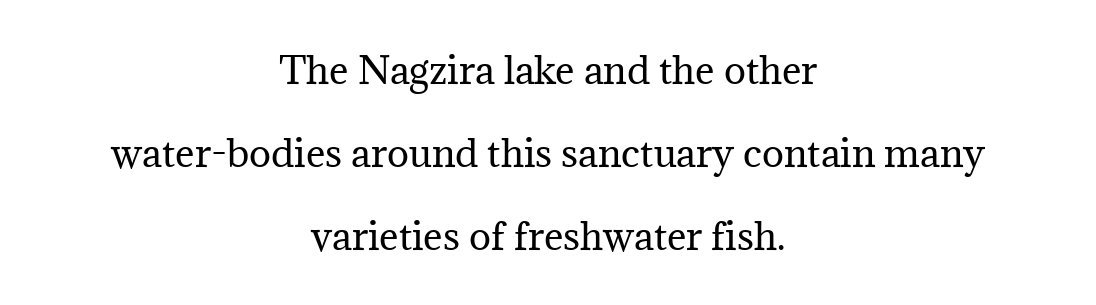
Look at the tracking — it's just the regular setting, nothing added. This reads as an unemphasized weight, regular at the heaviest. Stroke terminals: seriffed. Upright lettering throughout.
